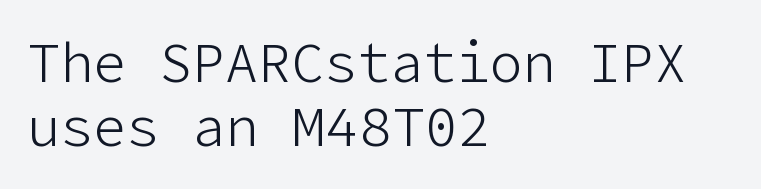
The image shows 55 px light sans-serif type, upright; set left-aligned, line spacing 1.16x, normal letter spacing, not underlined; low stroke contrast and a medium x-height.
